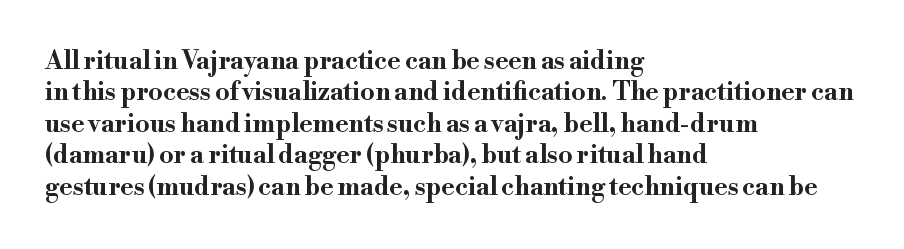
Horizontal alignment here is leftward, the default for most running prose. These lines were composed using upright roman letters. Quick note: underline off. Words appear dense and cohesive because spacing is normal. Honestly, the row spacing looks completely unremarkable. Heft: maximum for text — a bold.
